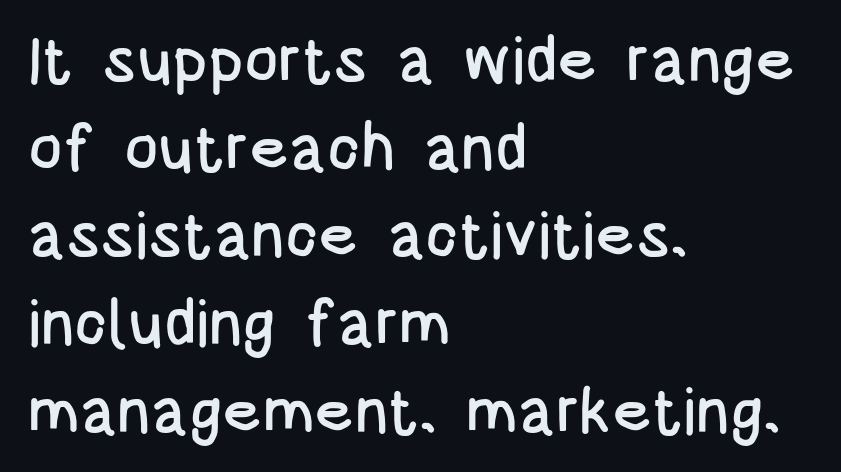
Q: Is the text italic (slanted)? A: No, it is upright.
Q: Is the typeface a serif or a sans-serif typeface? A: Sans-serif.
Q: Is the text underlined? A: No.
Q: How is the paragraph aligned? A: Left-aligned.
Q: Is the spacing between letters normal or unusually wide? A: Normal.
Q: Is the spacing between lines tight, normal or loose? A: Normal.
Q: Width (condensed, normal, or wide)? A: Condensed.
Q: Stroke contrast? A: Low.
Q: x-height? A: Large.
Q: Monospaced? A: No.
